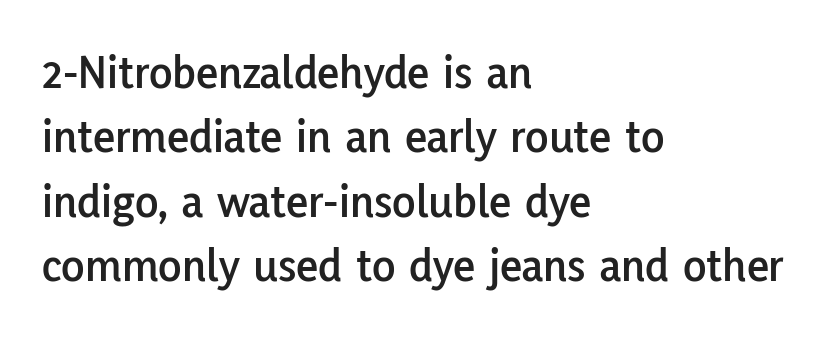
Q: Is the text italic (slanted)? A: No, it is upright.
Q: Is the typeface a serif or a sans-serif typeface? A: Sans-serif.
Q: Is the text underlined? A: No.
Q: How is the paragraph aligned? A: Left-aligned.
Q: Is the spacing between letters normal or unusually wide? A: Normal.
Q: Is the spacing between lines tight, normal or loose? A: Normal.
Q: Width (condensed, normal, or wide)? A: Normal.
Q: Stroke contrast? A: Low.
Q: x-height? A: Medium.
Q: Monospaced? A: No.
